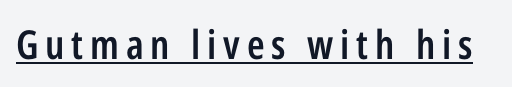
Q: Is the text bold? A: Semi-bold.
Q: Is the text italic (slanted)? A: No, it is upright.
Q: Is the typeface a serif or a sans-serif typeface? A: Sans-serif.
Q: Is the text underlined? A: Yes.
Q: Width (condensed, normal, or wide)? A: Condensed.
Q: Stroke contrast? A: Low.
Q: x-height? A: Medium.
Q: Monospaced? A: No.
